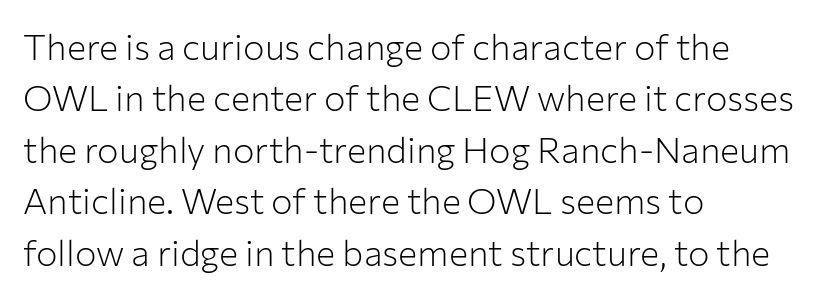
The image shows 36 px light sans-serif type, upright; set left-aligned, normal line spacing (1.43x), normal letter spacing, not underlined; low stroke contrast and a medium x-height.
